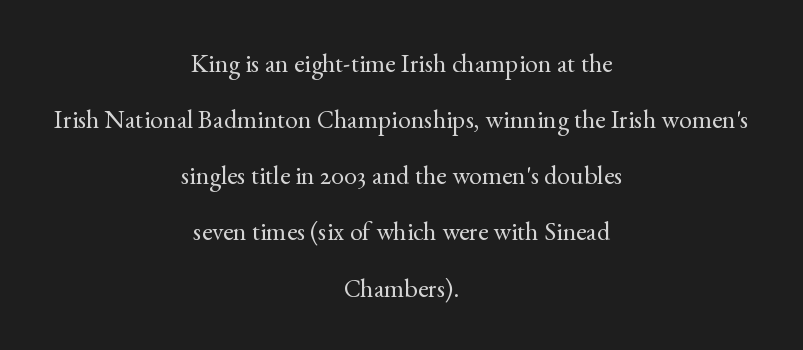
Q: Is the text bold? A: No.
Q: Is the text italic (slanted)? A: No, it is upright.
Q: Is the text underlined? A: No.
Q: How is the paragraph aligned? A: Centered.
Q: Is the spacing between letters normal or unusually wide? A: Normal.
Q: Is the spacing between lines tight, normal or loose? A: Loose.
